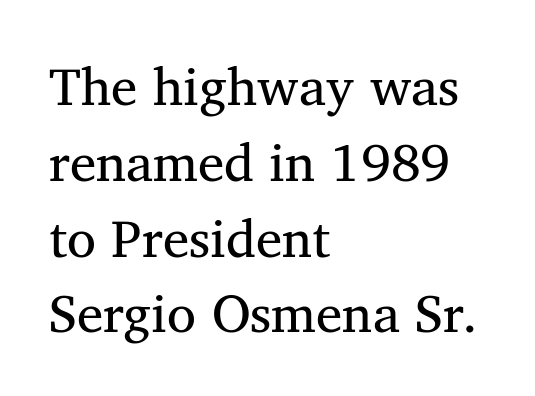
Q: Is the text bold? A: No.
Q: Is the text italic (slanted)? A: No, it is upright.
Q: Is the typeface a serif or a sans-serif typeface? A: Serif.
Q: Is the text underlined? A: No.
Q: How is the paragraph aligned? A: Left-aligned.
Q: Is the spacing between letters normal or unusually wide? A: Normal.
Q: Is the spacing between lines tight, normal or loose? A: Normal.
Q: Width (condensed, normal, or wide)? A: Normal.
Q: Stroke contrast? A: Medium.
Q: x-height? A: Medium.
Q: Monospaced? A: No.
